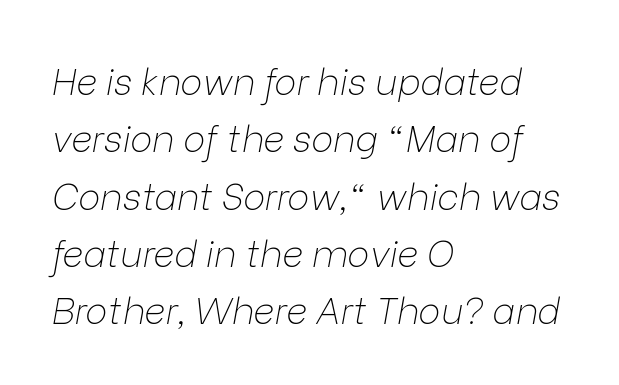
The image shows 37 px thin type, italic (leaning right); set left-aligned, normal line spacing (1.55x), normal letter spacing, not underlined; low stroke contrast and a medium x-height.
